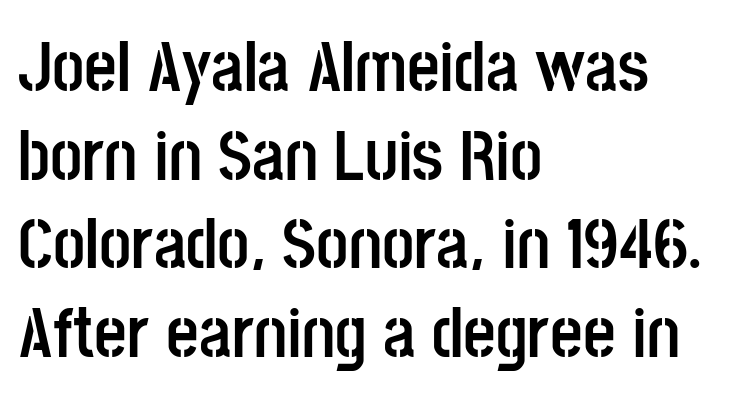
These lines keep a tight, regular rhythm from letter to letter. Heavy-handed strokes throughout: this text is bold. The strip under each line holds only bare page. Each letter's strokes conclude bluntly, with no projecting serifs. The typography opts for an upright posture over an oblique one. The vertical gap from one line to the next is medium.
